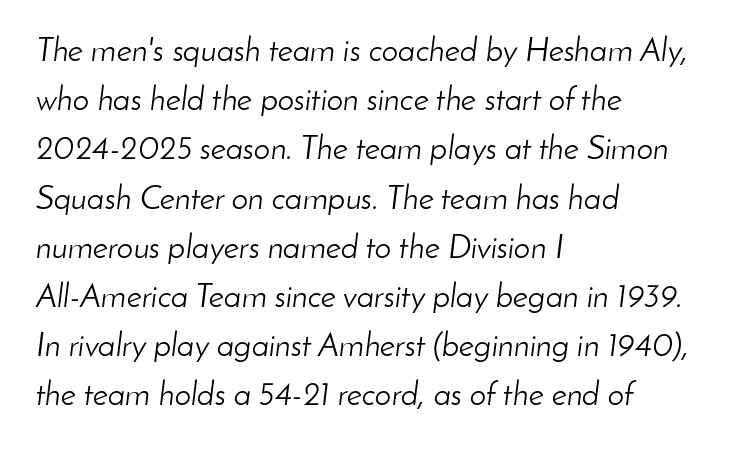
Q: Is the text bold? A: No.
Q: Is the text italic (slanted)? A: Yes, it leans right by about 8 degrees.
Q: Is the text underlined? A: No.
Q: How is the paragraph aligned? A: Left-aligned.
Q: Is the spacing between letters normal or unusually wide? A: Normal.
Q: Is the spacing between lines tight, normal or loose? A: Normal.
Q: Width (condensed, normal, or wide)? A: Normal.
Q: Stroke contrast? A: Low.
Q: x-height? A: Small.
Q: Monospaced? A: No.
